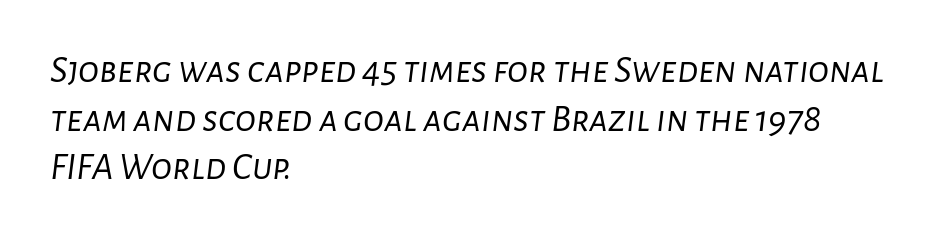
The image shows 39 px light type, italic (leaning right); set left-aligned, normal line spacing (1.25x), normal letter spacing, not underlined; low stroke contrast and a medium x-height.
